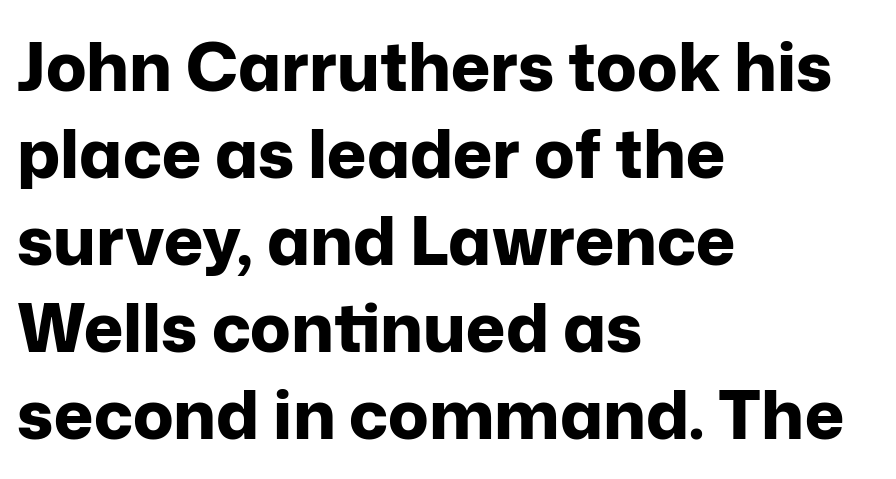
{"serif": "no", "italic": "no", "bold": "yes", "weight": "bold", "width": "normal", "stroke_contrast": "low", "x_height": "medium", "monospaced": "no", "underline": "no", "align": "left", "line_spacing": "normal", "line_spacing_ratio": 1.3, "letter_spacing": "normal", "letter_spacing_em": 0.0, "glyph_px": 67}
